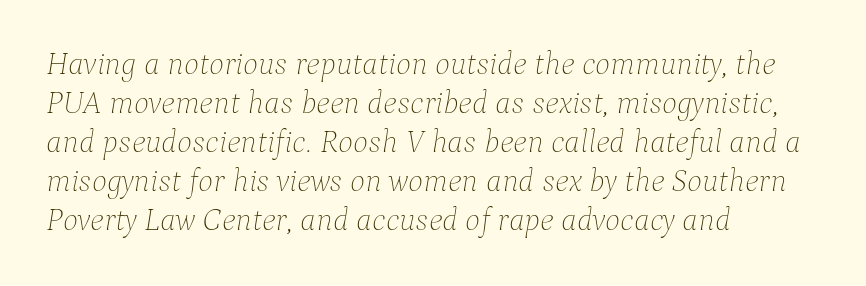
Bare-footed words on every line. The setting favours the left margin, as ordinary paragraphs usually do. Is this a heavy cut? Hardly; it is regular or lighter. The face used here is rendered with its standard letterfit. In terms of posture, this sample is oblique.
